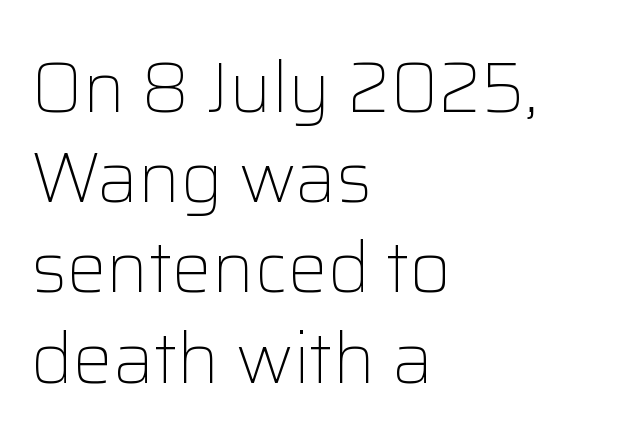
Q: Is the text bold? A: No.
Q: Is the text italic (slanted)? A: No, it is upright.
Q: Is the typeface a serif or a sans-serif typeface? A: Sans-serif.
Q: Is the text underlined? A: No.
Q: How is the paragraph aligned? A: Left-aligned.
Q: Is the spacing between letters normal or unusually wide? A: Normal.
Q: Is the spacing between lines tight, normal or loose? A: Normal.
Q: Width (condensed, normal, or wide)? A: Normal.
Q: Stroke contrast? A: Low.
Q: x-height? A: Medium.
Q: Monospaced? A: No.
